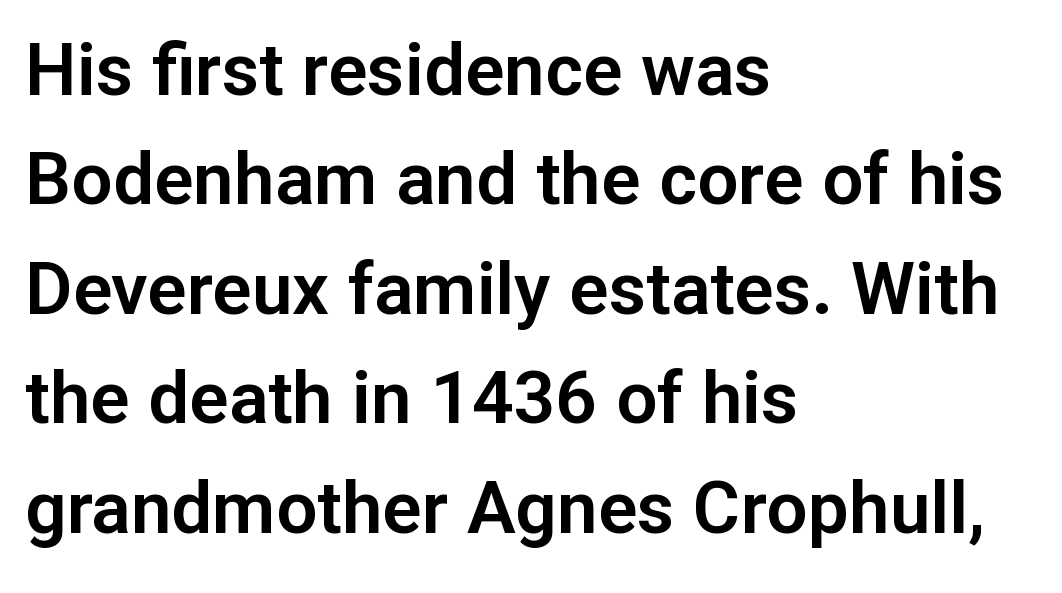
Q: Is the text italic (slanted)? A: No, it is upright.
Q: Is the typeface a serif or a sans-serif typeface? A: Sans-serif.
Q: Is the text underlined? A: No.
Q: How is the paragraph aligned? A: Left-aligned.
Q: Is the spacing between letters normal or unusually wide? A: Normal.
Q: Is the spacing between lines tight, normal or loose? A: Normal.
Q: Width (condensed, normal, or wide)? A: Normal.
Q: Stroke contrast? A: Low.
Q: x-height? A: Medium.
Q: Monospaced? A: No.
